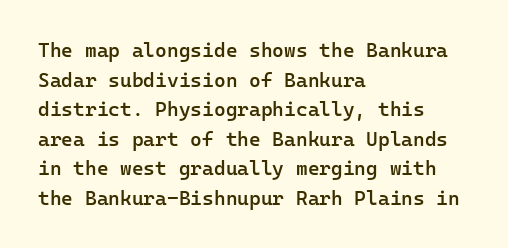
Descender tails drop into unmarked territory. Students, note that the glyphs here touch the page at normal intervals. Whoever set this chose a conventional vertical rhythm. These lines were composed using upright roman letters.
